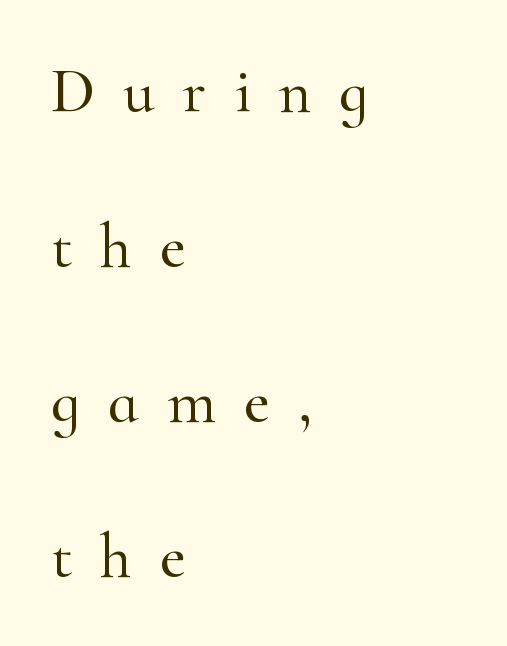
The image shows 64 px serif type, upright; set left-aligned, loose line spacing (2.42x), unusually wide letter spacing (+0.43 em), not underlined; high stroke contrast and a small x-height.
